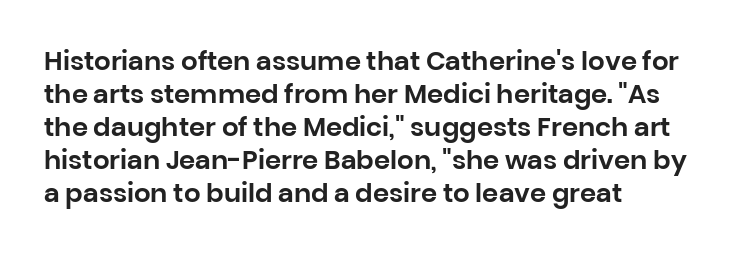
The image shows 26 px text type, upright; set left-aligned, normal line spacing (1.27x), normal letter spacing, not underlined.
